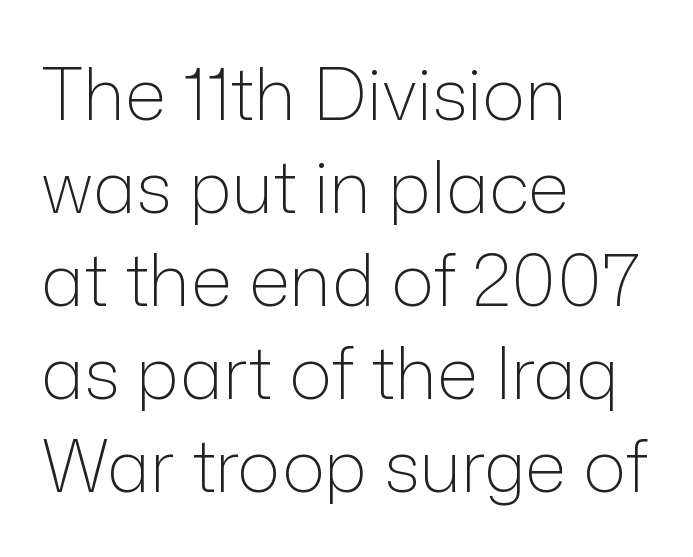
{"serif": "no", "italic": "no", "bold": "no", "weight": "light", "width": "normal", "stroke_contrast": "low", "x_height": "medium", "monospaced": "no", "underline": "no", "align": "left", "line_spacing": "normal", "line_spacing_ratio": 1.29, "letter_spacing": "normal", "letter_spacing_em": 0.0, "glyph_px": 72}
